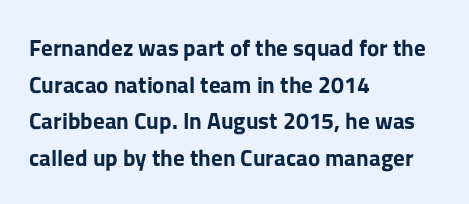
{"italic": "no", "bold": "yes", "underline": "no", "align": "left", "line_spacing": "normal", "line_spacing_ratio": 1.59, "letter_spacing": "normal", "letter_spacing_em": 0.0, "glyph_px": 23}
